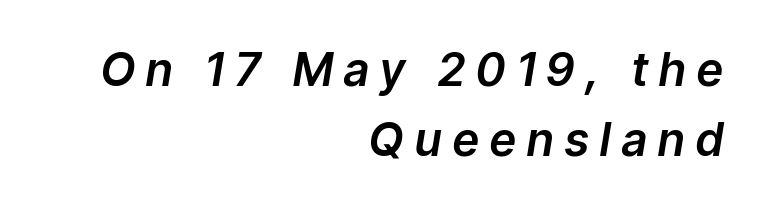
{"italic": "yes", "lean": "right", "slant_degrees": 9, "width": "normal", "stroke_contrast": "low", "x_height": "medium", "monospaced": "no", "underline": "no", "align": "right", "line_spacing": "normal", "line_spacing_ratio": 1.52, "letter_spacing": "wide", "letter_spacing_em": 0.25, "glyph_px": 46}
